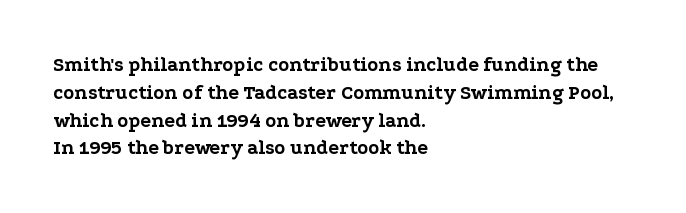
The image shows 20 px bold type, upright; set left-aligned, normal line spacing (1.39x), normal letter spacing, not underlined.
